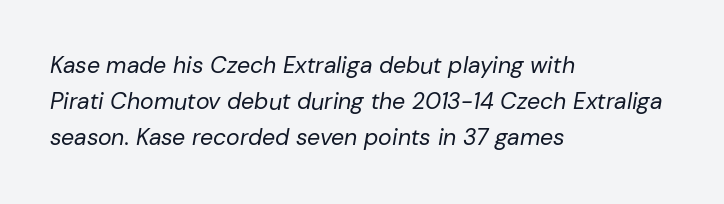
How are the letters spaced? Ordinarily, with no added tracking. Short and long lines alike share a common starting point at left. Underlining? Definitely not there. Stroke mass is kept to a normal reading level or below. Honestly, the row spacing looks completely unremarkable. Would a proofreader flag this as italicized? Yes.
